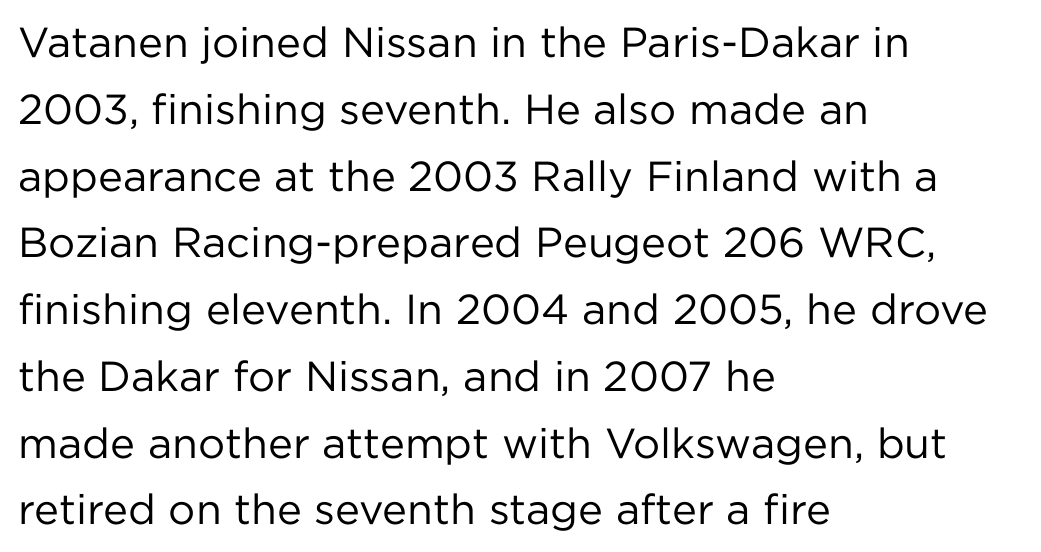
Are there feet on the stems? There aren't — it's a sans. The rendering anchors every line to the left-hand side. Default kerning and tracking; the words read as compact shapes. The baseline area is clear. The face used here is proportionally spaced, like ordinary book or web type.
